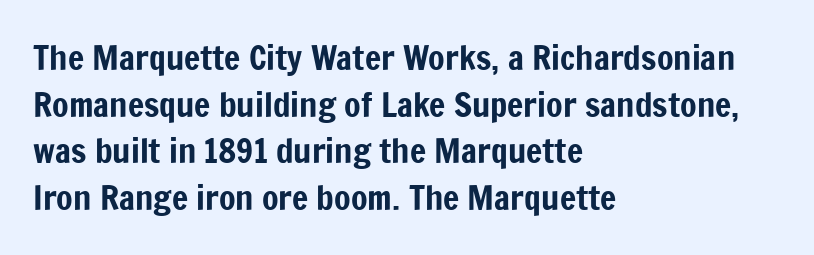
The image shows 34 px condensed sans-serif type, upright; set left-aligned, normal line spacing (1.37x), normal letter spacing, not underlined; low stroke contrast and a medium x-height.
